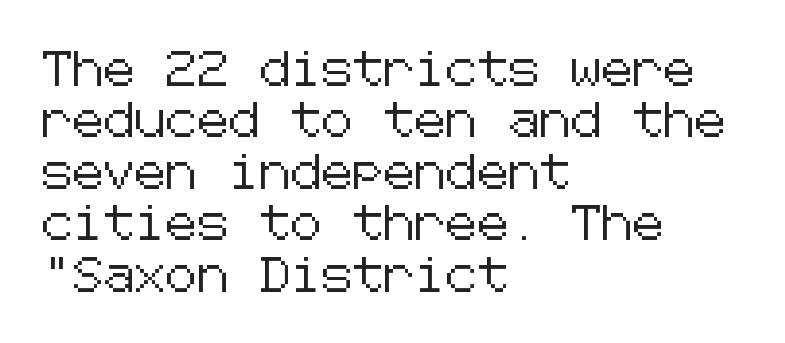
Q: Is the text italic (slanted)? A: No, it is upright.
Q: Is the typeface a serif or a sans-serif typeface? A: Sans-serif.
Q: Is the text underlined? A: No.
Q: How is the paragraph aligned? A: Left-aligned.
Q: Is the spacing between letters normal or unusually wide? A: Normal.
Q: Is the spacing between lines tight, normal or loose? A: Normal.
Q: Width (condensed, normal, or wide)? A: Normal.
Q: Stroke contrast? A: Low.
Q: x-height? A: Medium.
